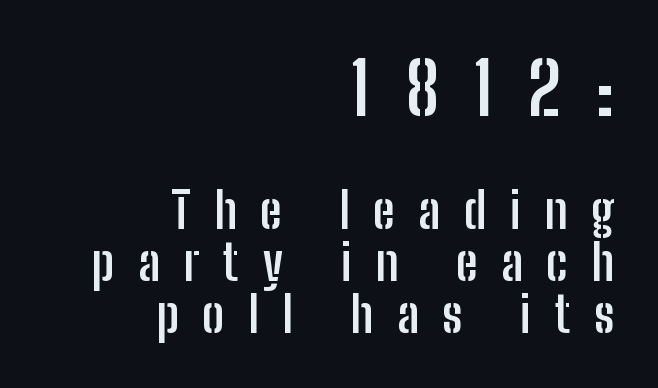
Font category for this specimen: sans-serif. The lettering holds an erect, upright posture throughout. The specimen omits any rule beneath the text block's lines. Character size in the leading block exceeds that of the trailing block.
